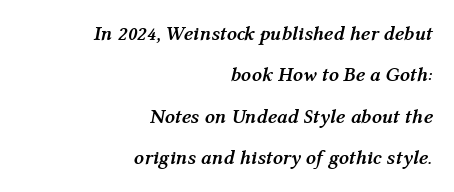
Q: Is the text bold? A: Yes.
Q: Is the text italic (slanted)? A: Yes, it leans right by about 12 degrees.
Q: Is the text underlined? A: No.
Q: How is the paragraph aligned? A: Right-aligned.
Q: Is the spacing between letters normal or unusually wide? A: Normal.
Q: Is the spacing between lines tight, normal or loose? A: Loose.
